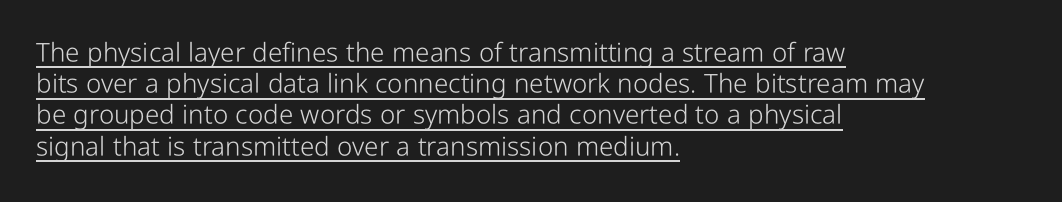
The image shows 26 px text type, upright; set left-aligned, line spacing 1.2x, normal letter spacing, underlined.
